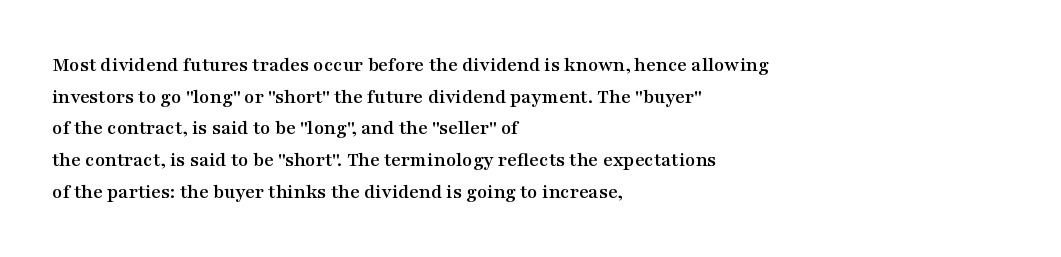
Has an underline been added? It has not. Do the letters lean? They stand straight. Notice how descenders clear the ascenders below comfortably — that's standard leading. The line texture is even and compact thanks to regular tracking.
